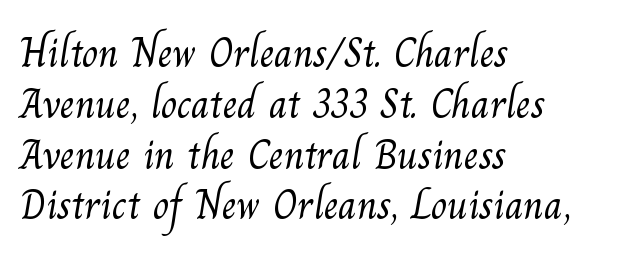
Descenders hang freely into open space. Is the block centered? No — it sits flush against the left margin. Observe the serifs anchoring each vertical stroke in this sample. The font sits on the lighter half of the weight spectrum, regular included.
